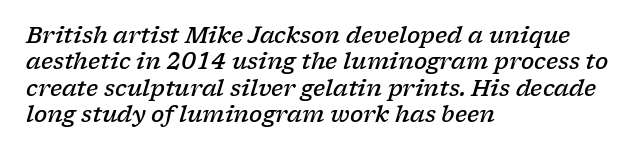
{"italic": "yes", "lean": "right", "slant_degrees": 17, "bold": "semi", "underline": "no", "align": "left", "line_spacing_ratio": 1.2, "letter_spacing": "normal", "letter_spacing_em": 0.0, "glyph_px": 22}
